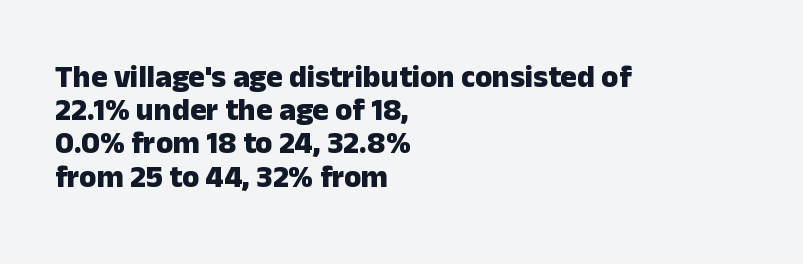
Q: Is the text bold? A: Yes.
Q: Is the text italic (slanted)? A: No, it is upright.
Q: Is the typeface a serif or a sans-serif typeface? A: Sans-serif.
Q: Is the text underlined? A: No.
Q: How is the paragraph aligned? A: Left-aligned.
Q: Is the spacing between letters normal or unusually wide? A: Normal.
Q: Is the spacing between lines tight, normal or loose? A: Tight.
Q: Width (condensed, normal, or wide)? A: Normal.
Q: Stroke contrast? A: Low.
Q: x-height? A: Medium.
Q: Monospaced? A: No.
